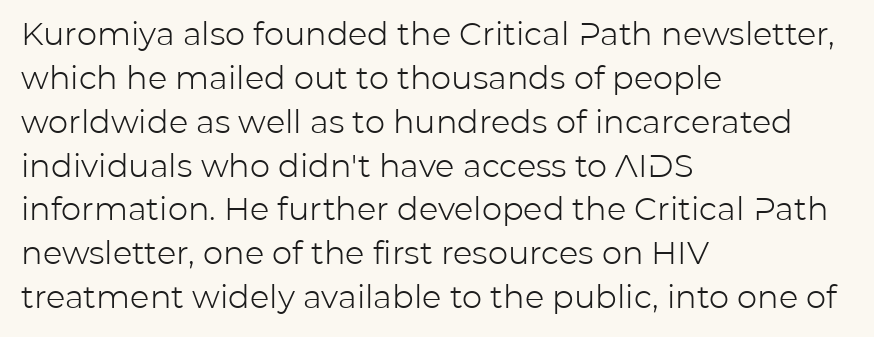
{"serif": "no", "italic": "no", "bold": "no", "weight": "light", "width": "normal", "stroke_contrast": "low", "x_height": "medium", "monospaced": "no", "underline": "no", "align": "left", "line_spacing": "normal", "line_spacing_ratio": 1.37, "letter_spacing": "normal", "letter_spacing_em": 0.0, "glyph_px": 32}
